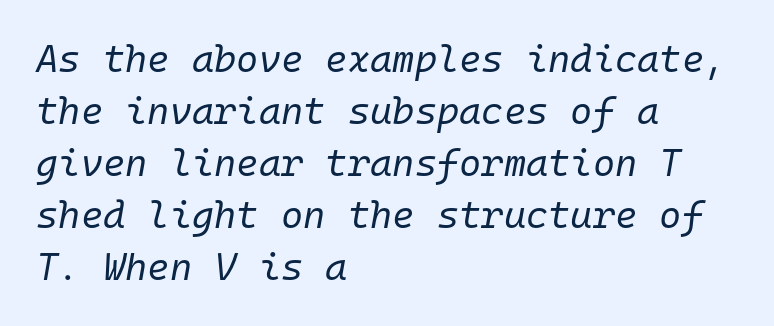
Q: Is the text bold? A: No.
Q: Is the text italic (slanted)? A: Yes, it leans right by about 10 degrees.
Q: Is the text underlined? A: No.
Q: How is the paragraph aligned? A: Left-aligned.
Q: Is the spacing between letters normal or unusually wide? A: Normal.
Q: Is the spacing between lines tight, normal or loose? A: Normal.
Q: Width (condensed, normal, or wide)? A: Normal.
Q: Stroke contrast? A: Low.
Q: x-height? A: Medium.
Q: Monospaced? A: Yes.
